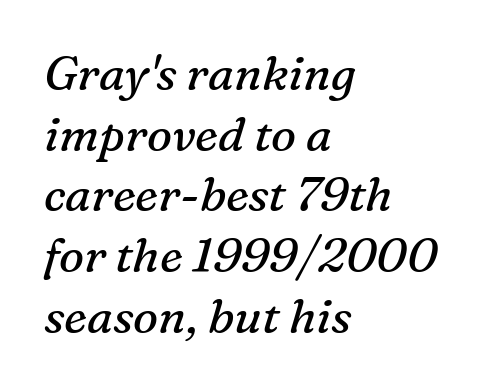
The image shows 47 px regular-weight serif type, italic (leaning right); set left-aligned, normal line spacing (1.29x), normal letter spacing, not underlined; medium stroke contrast and a medium x-height.
